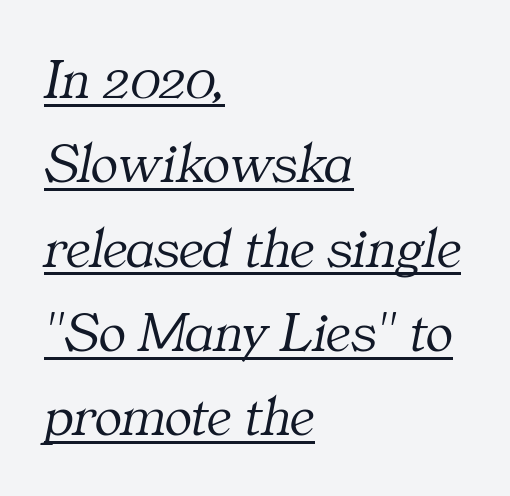
The weight tops out at a normal text grade. Would a proofreader flag this as italicized? Yes. What decoration does the sample have? An underline. The typesetter chose a ragged-right arrangement here.
